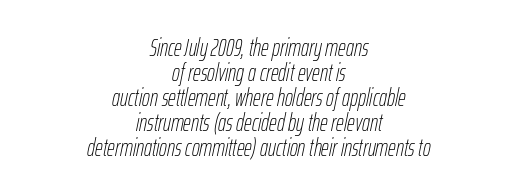
The passage is arranged like a title page — every line centered. A clean baseline with only descenders dipping below it. The typesetting does not lean heavy: it is not bold. The letters are slanted; this is an italic face. The line texture is even and compact thanks to regular tracking. Compared with typical paragraphs, the rows here are closer together.
